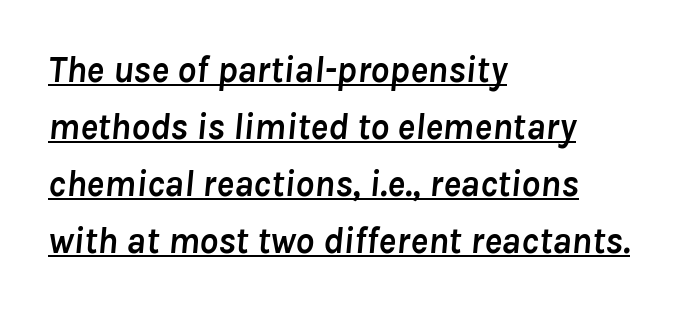
Q: Is the text bold? A: Yes.
Q: Is the text italic (slanted)? A: Yes, it leans right by about 8 degrees.
Q: Is the text underlined? A: Yes.
Q: How is the paragraph aligned? A: Left-aligned.
Q: Is the spacing between letters normal or unusually wide? A: Normal.
Q: Is the spacing between lines tight, normal or loose? A: Normal.
Q: Width (condensed, normal, or wide)? A: Normal.
Q: Stroke contrast? A: Low.
Q: x-height? A: Medium.
Q: Monospaced? A: No.
